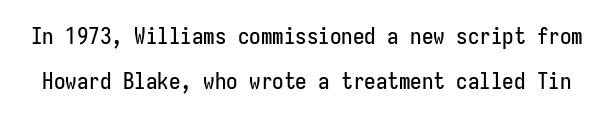
The rendering keeps characters at their native spacing. The axis of the letterforms is exactly vertical. Underline: absent. The space between consecutive lines is lavish.
